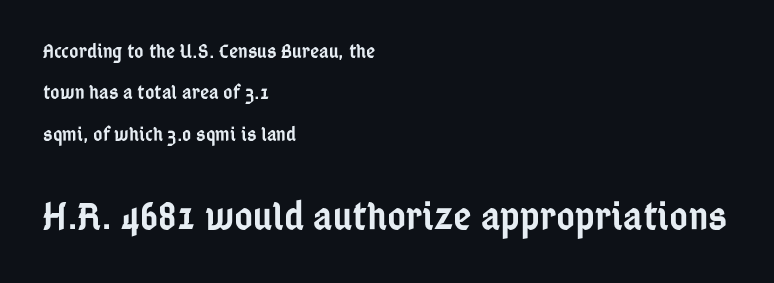
Q: Is the text bold? A: Semi-bold.
Q: Is the text italic (slanted)? A: No, it is upright.
Q: Is the typeface a serif or a sans-serif typeface? A: Sans-serif.
Q: Is the text underlined? A: No.
Q: How is the paragraph aligned? A: Left-aligned.
Q: Is the spacing between letters normal or unusually wide? A: Normal.
Q: Is the spacing between lines tight, normal or loose? A: Loose.
Q: Which block of text is set in a larger size, the first (top) or the second (bottom)? A: The second (bottom) one.
Q: Width (condensed, normal, or wide)? A: Condensed.
Q: Stroke contrast? A: Low.
Q: x-height? A: Medium.
Q: Monospaced? A: No.
